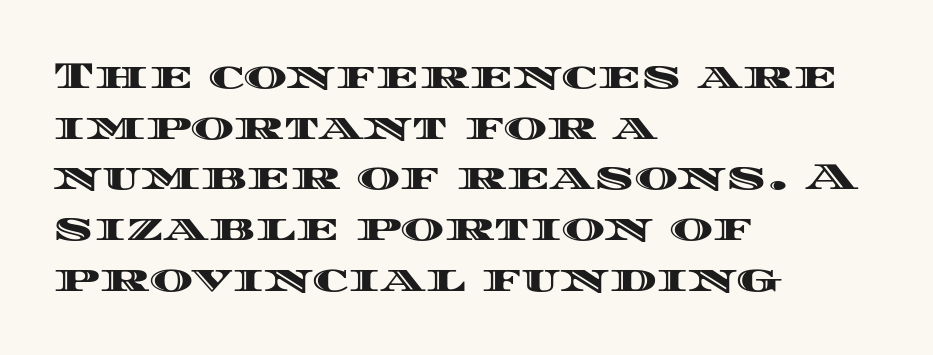
Notice how descenders clear the ascenders below comfortably — that's standard leading. These lines stack with their left ends in a neat column. The foot of each line stays bare and open. Words appear dense and cohesive because spacing is normal. Rendered with straight, roman letterforms. A typesetter would call this proportional, since set widths differ per character.
